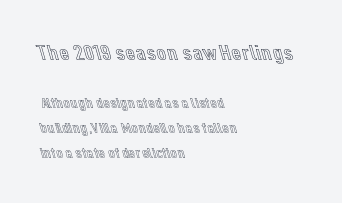
{"underline": "no", "align": "left", "line_spacing": "normal", "line_spacing_ratio": 1.66, "letter_spacing": "normal", "letter_spacing_em": 0.0, "larger_block": "first", "size_ratio": 1.47, "glyph_px": 22}
